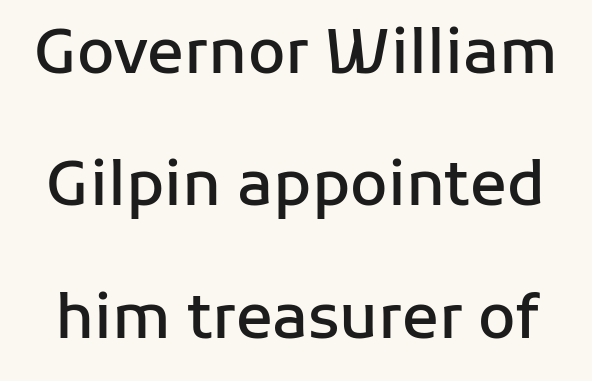
Rule under the text: the space is simply empty. The letterforms sit shoulder to shoulder at normal distance. This sample has the flowing, uneven cadence of proportional lettering. If you drew a line through each stem, it would be perfectly vertical. Nope, no serifs anywhere on these letters. Stems and bowls a touch heavier than normal — semibold.
